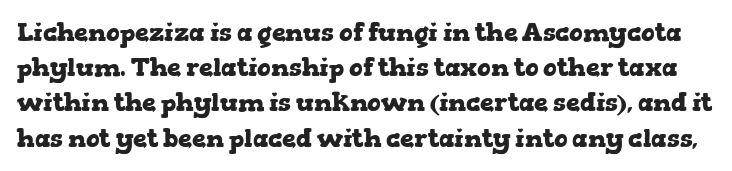
The image shows 25 px bold type, upright; set normal line spacing (1.41x), normal letter spacing, not underlined.
